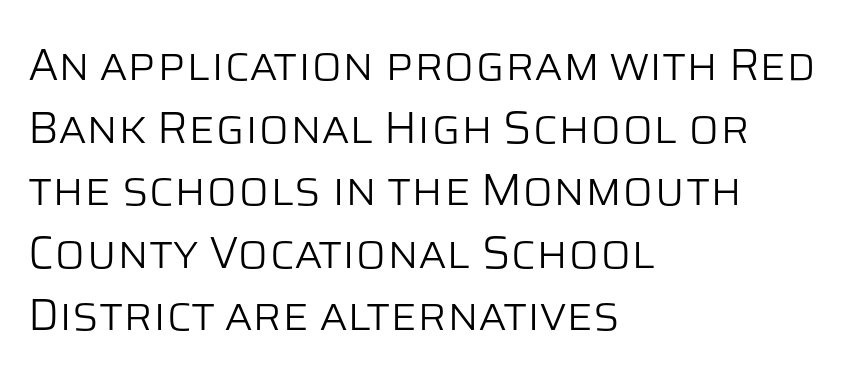
Q: Is the text bold? A: No.
Q: Is the text italic (slanted)? A: No, it is upright.
Q: Is the typeface a serif or a sans-serif typeface? A: Sans-serif.
Q: Is the text underlined? A: No.
Q: How is the paragraph aligned? A: Left-aligned.
Q: Is the spacing between letters normal or unusually wide? A: Normal.
Q: Is the spacing between lines tight, normal or loose? A: Normal.
Q: Width (condensed, normal, or wide)? A: Normal.
Q: Stroke contrast? A: Low.
Q: x-height? A: Large.
Q: Monospaced? A: No.
